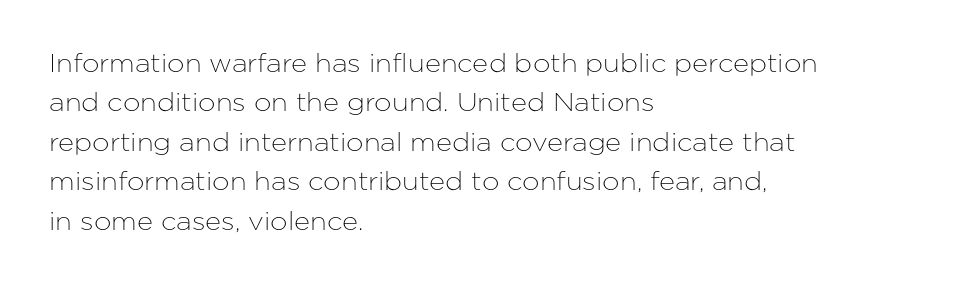
The setting favours the left margin, as ordinary paragraphs usually do. Is there any slant? The stems are plumb. A bare baseline throughout the passage. The letterforms sit shoulder to shoulder at normal distance. These lines sit exactly where default settings would place them.
